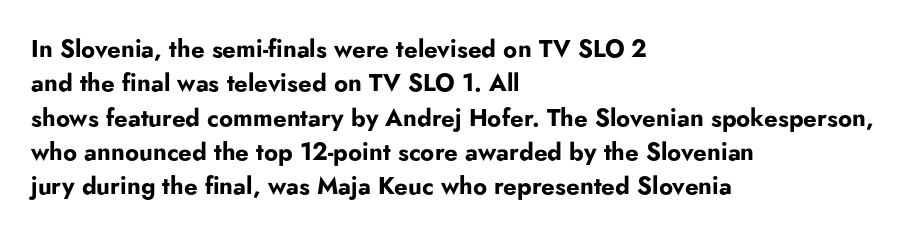
The image shows 24 px bold type, upright; set left-aligned, normal line spacing (1.43x), normal letter spacing, not underlined.
